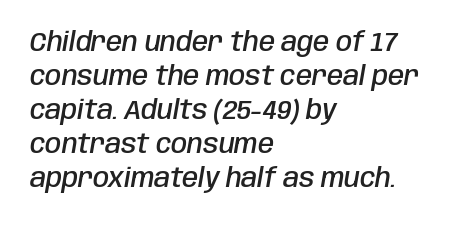
Q: Is the text bold? A: Semi-bold.
Q: Is the text italic (slanted)? A: Yes, it leans right by about 10 degrees.
Q: Is the text underlined? A: No.
Q: How is the paragraph aligned? A: Left-aligned.
Q: Is the spacing between letters normal or unusually wide? A: Normal.
Q: Is the spacing between lines tight, normal or loose? A: Normal.
